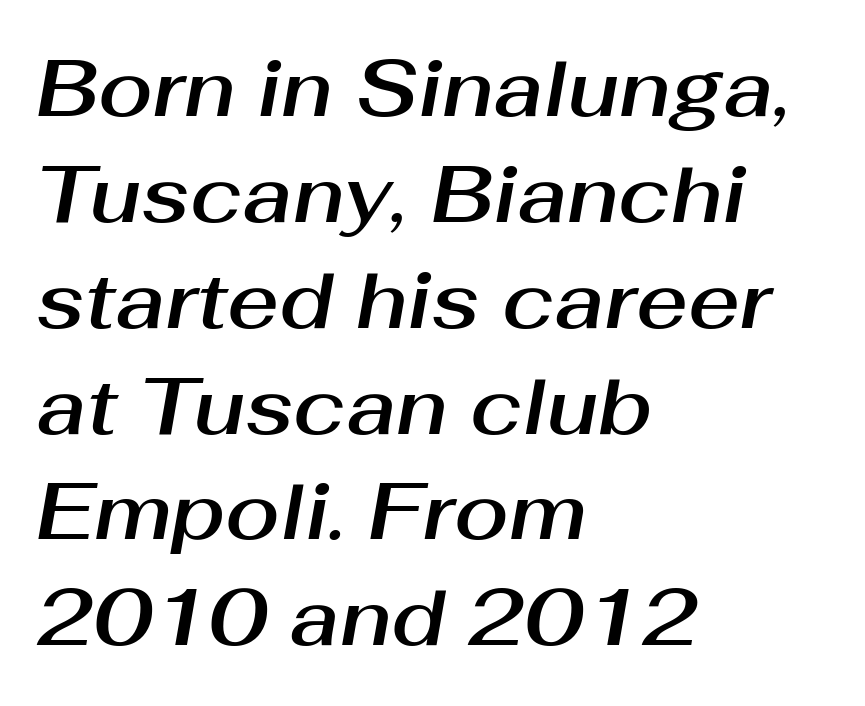
{"italic": "yes", "lean": "right", "slant_degrees": 10, "width": "normal", "stroke_contrast": "medium", "x_height": "medium", "monospaced": "no", "underline": "no", "align": "left", "line_spacing": "normal", "line_spacing_ratio": 1.34, "letter_spacing": "normal", "letter_spacing_em": 0.0, "glyph_px": 79}
